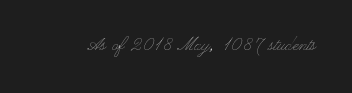
The space directly below the letters is spotless. The line texture is even and compact thanks to regular tracking. These glyphs show unthickened strokes, regular width or finer.
